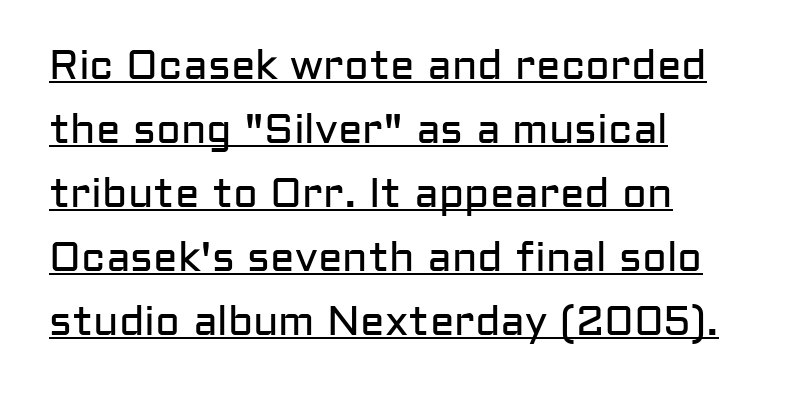
Q: Is the text bold? A: No.
Q: Is the text italic (slanted)? A: No, it is upright.
Q: Is the typeface a serif or a sans-serif typeface? A: Sans-serif.
Q: Is the text underlined? A: Yes.
Q: How is the paragraph aligned? A: Left-aligned.
Q: Is the spacing between letters normal or unusually wide? A: Normal.
Q: Is the spacing between lines tight, normal or loose? A: Normal.
Q: Width (condensed, normal, or wide)? A: Normal.
Q: Stroke contrast? A: Low.
Q: x-height? A: Medium.
Q: Monospaced? A: No.
